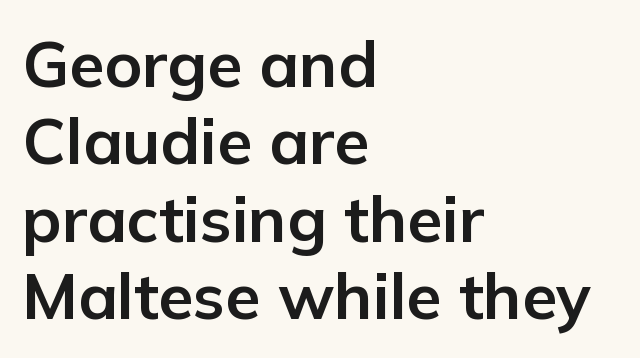
The image shows 64 px bold sans-serif type, upright; set left-aligned, line spacing 1.21x, normal letter spacing, not underlined; low stroke contrast and a medium x-height.
